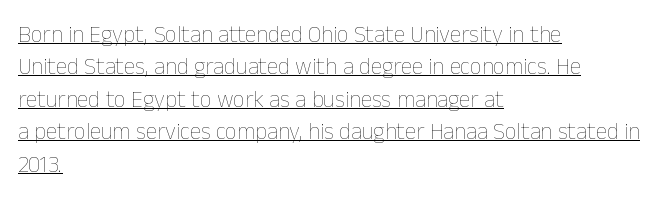
Does extra space separate the letters? No, they use regular spacing. This is underlined copy, the kind a proofreader might mark for attention. Is the block centered? No — it sits flush against the left margin. Style check: upright. Regular leading.
